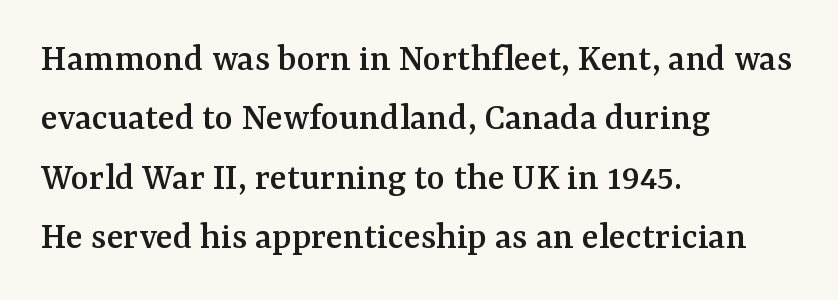
Q: Is the text italic (slanted)? A: No, it is upright.
Q: Is the typeface a serif or a sans-serif typeface? A: Serif.
Q: Is the text underlined? A: No.
Q: How is the paragraph aligned? A: Left-aligned.
Q: Is the spacing between letters normal or unusually wide? A: Normal.
Q: Is the spacing between lines tight, normal or loose? A: Normal.
Q: Width (condensed, normal, or wide)? A: Normal.
Q: Stroke contrast? A: Medium.
Q: x-height? A: Medium.
Q: Monospaced? A: No.
